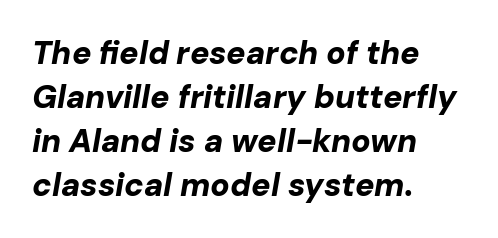
Q: Is the text bold? A: Yes.
Q: Is the text italic (slanted)? A: Yes, it leans right by about 10 degrees.
Q: Is the text underlined? A: No.
Q: How is the paragraph aligned? A: Left-aligned.
Q: Is the spacing between letters normal or unusually wide? A: Normal.
Q: Is the spacing between lines tight, normal or loose? A: Normal.
Q: Width (condensed, normal, or wide)? A: Normal.
Q: Stroke contrast? A: Low.
Q: x-height? A: Medium.
Q: Monospaced? A: No.
